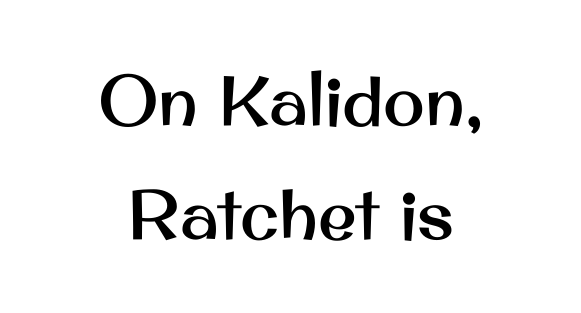
{"serif": "no", "italic": "no", "width": "normal", "stroke_contrast": "medium", "x_height": "small", "monospaced": "no", "underline": "no", "align": "center", "line_spacing": "normal", "line_spacing_ratio": 1.63, "letter_spacing": "normal", "letter_spacing_em": 0.0, "glyph_px": 70}
